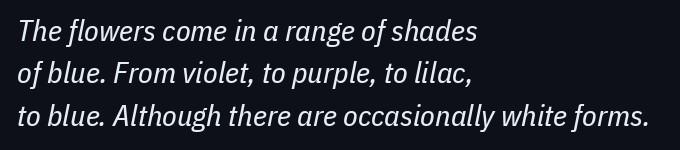
{"italic": "yes", "lean": "right", "slant_degrees": 11, "bold": "no", "weight": "regular", "width": "condensed", "stroke_contrast": "low", "x_height": "medium", "monospaced": "no", "underline": "no", "align": "left", "line_spacing": "normal", "line_spacing_ratio": 1.41, "letter_spacing": "normal", "letter_spacing_em": 0.0, "glyph_px": 30}
